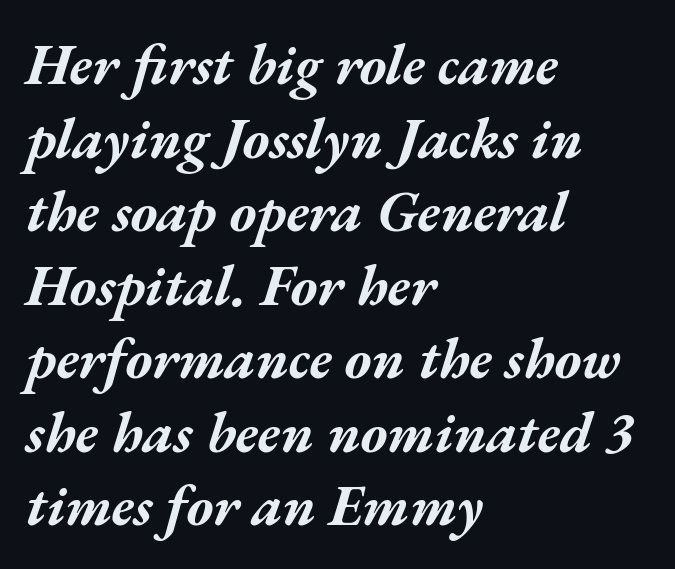
The image shows 57 px bold, wide type, italic (leaning right); set left-aligned, normal line spacing (1.29x), normal letter spacing, not underlined; medium stroke contrast and a medium x-height.
